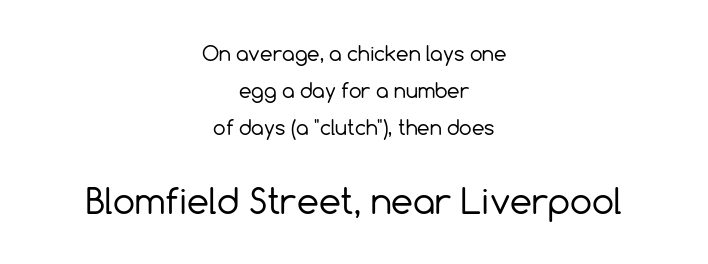
Stroke terminals: plain, sans-serif. The setting favours the middle, as headings and verse often do. This is the regular roman posture of the typeface. Weight class: somewhere from thin through regular. Only glyphs here, with clear space below each row.
